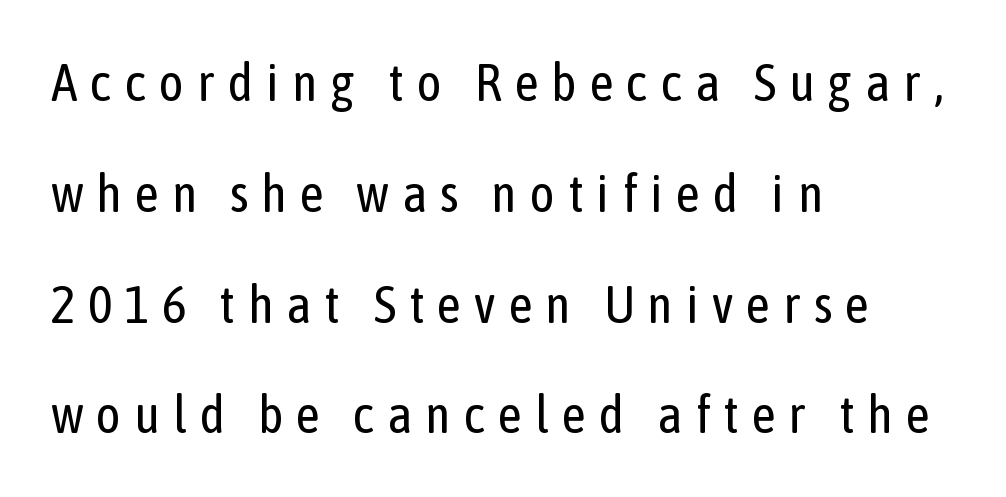
{"serif": "no", "italic": "no", "bold": "no", "weight": "regular", "width": "condensed", "stroke_contrast": "low", "x_height": "medium", "monospaced": "no", "underline": "no", "align": "left", "line_spacing": "loose", "line_spacing_ratio": 2.09, "letter_spacing": "wide", "letter_spacing_em": 0.24, "glyph_px": 53}
